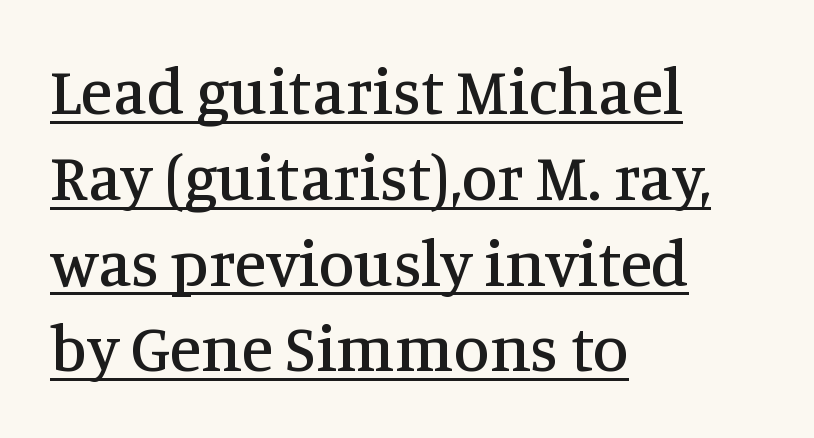
Q: Is the text italic (slanted)? A: No, it is upright.
Q: Is the typeface a serif or a sans-serif typeface? A: Serif.
Q: Is the text underlined? A: Yes.
Q: How is the paragraph aligned? A: Left-aligned.
Q: Is the spacing between letters normal or unusually wide? A: Normal.
Q: Is the spacing between lines tight, normal or loose? A: Normal.
Q: Width (condensed, normal, or wide)? A: Normal.
Q: Stroke contrast? A: Medium.
Q: x-height? A: Large.
Q: Monospaced? A: No.
